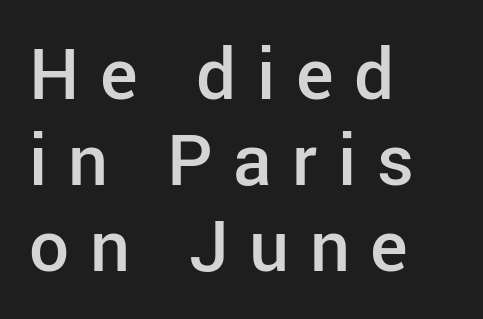
Q: Is the text bold? A: Semi-bold.
Q: Is the text italic (slanted)? A: No, it is upright.
Q: Is the typeface a serif or a sans-serif typeface? A: Sans-serif.
Q: Is the text underlined? A: No.
Q: How is the paragraph aligned? A: Left-aligned.
Q: Is the spacing between letters normal or unusually wide? A: Unusually wide.
Q: Width (condensed, normal, or wide)? A: Normal.
Q: Stroke contrast? A: Low.
Q: x-height? A: Medium.
Q: Monospaced? A: No.
